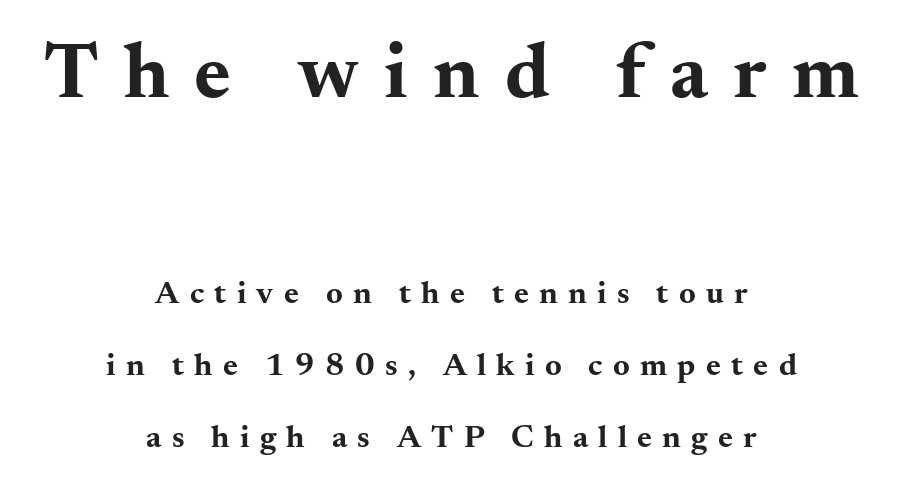
Q: Is the text bold? A: Yes.
Q: Is the text italic (slanted)? A: No, it is upright.
Q: Is the typeface a serif or a sans-serif typeface? A: Serif.
Q: Is the text underlined? A: No.
Q: How is the paragraph aligned? A: Centered.
Q: Is the spacing between letters normal or unusually wide? A: Unusually wide.
Q: Is the spacing between lines tight, normal or loose? A: Loose.
Q: Which block of text is set in a larger size, the first (top) or the second (bottom)? A: The first (top) one.
Q: Width (condensed, normal, or wide)? A: Wide.
Q: Stroke contrast? A: Medium.
Q: x-height? A: Small.
Q: Monospaced? A: No.
